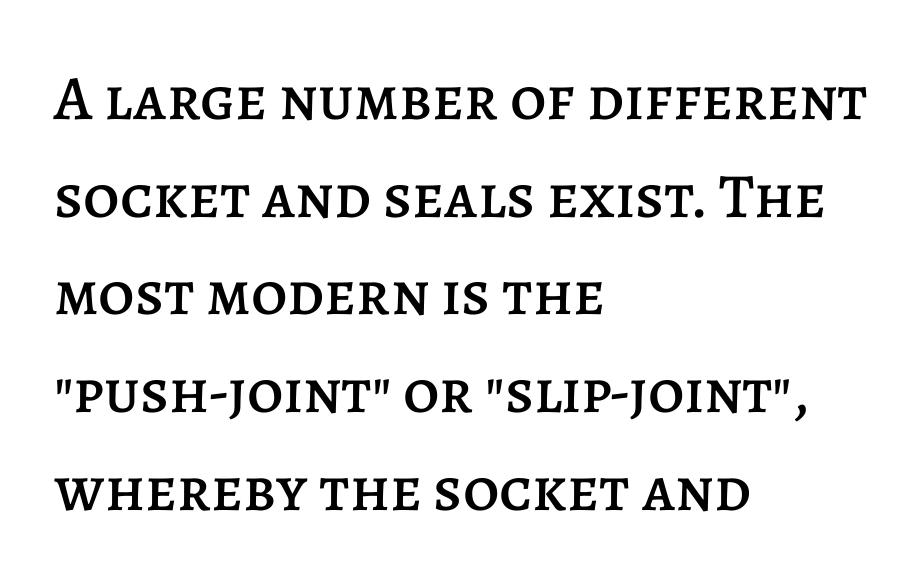
Students, note that the glyphs here touch the page at normal intervals. All the whitespace from short lines collects on the right. A typesetter would mark this as roman, not italic. Each letter keeps its own natural width here, so spacing adapts to shape.
